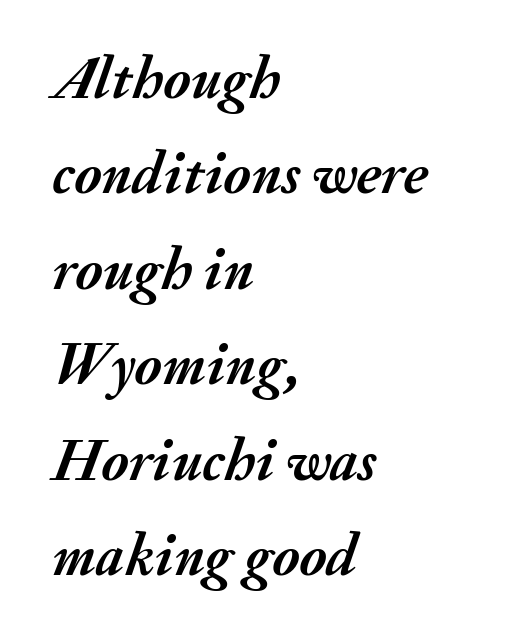
The image shows 60 px semibold type, italic (leaning right); set left-aligned, normal line spacing (1.59x), normal letter spacing, not underlined; medium stroke contrast and a small x-height.
